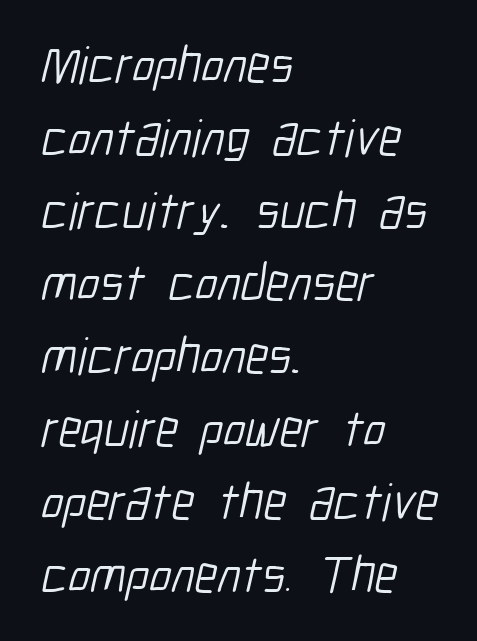
The image shows 52 px light, condensed sans-serif type; set left-aligned, normal line spacing (1.4x), normal letter spacing, not underlined; low stroke contrast and a medium x-height.
